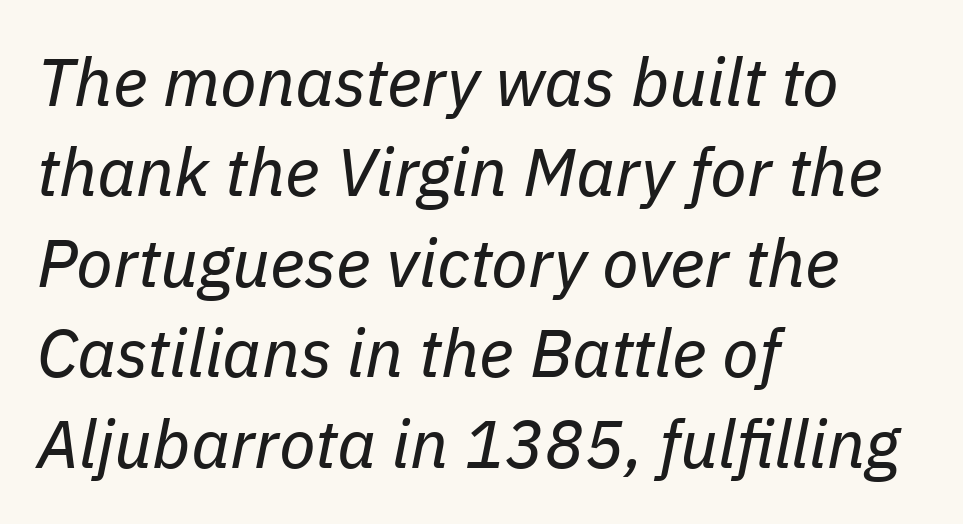
{"italic": "yes", "lean": "right", "slant_degrees": 11, "bold": "no", "weight": "regular", "width": "normal", "stroke_contrast": "low", "x_height": "medium", "monospaced": "no", "underline": "no", "align": "left", "line_spacing": "normal", "line_spacing_ratio": 1.35, "letter_spacing": "normal", "letter_spacing_em": 0.0, "glyph_px": 67}
